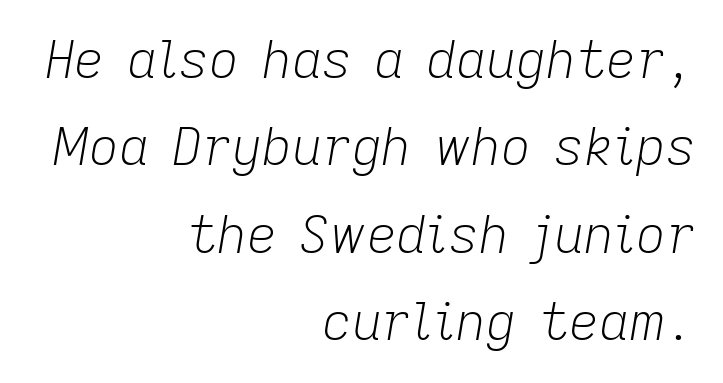
Q: Is the text bold? A: No.
Q: Is the text italic (slanted)? A: Yes, it leans right by about 9 degrees.
Q: Is the text underlined? A: No.
Q: How is the paragraph aligned? A: Right-aligned.
Q: Is the spacing between letters normal or unusually wide? A: Normal.
Q: Is the spacing between lines tight, normal or loose? A: Normal.
Q: Width (condensed, normal, or wide)? A: Normal.
Q: Stroke contrast? A: Low.
Q: x-height? A: Medium.
Q: Monospaced? A: No.
